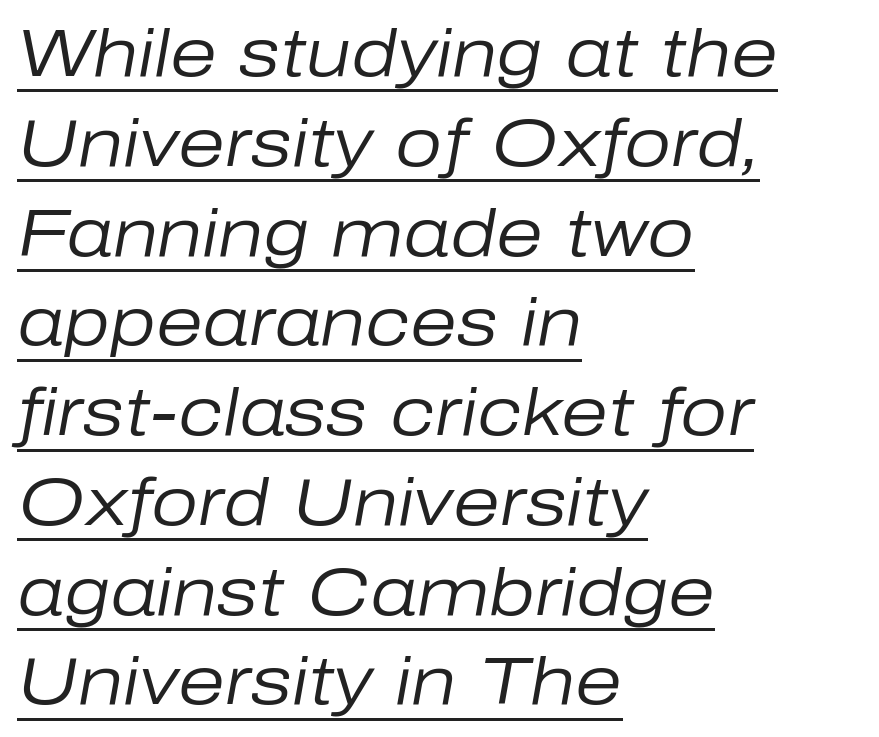
The image shows 67 px regular-weight type, italic (leaning right); set left-aligned, normal line spacing (1.34x), normal letter spacing, underlined; low stroke contrast and a medium x-height.
